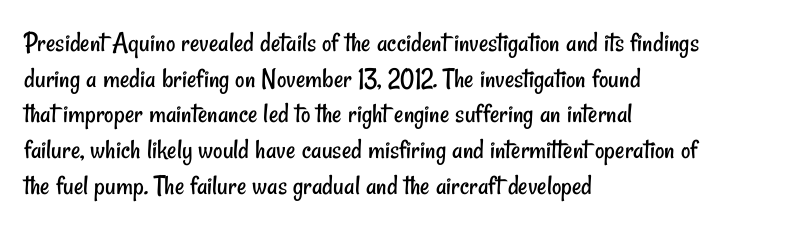
{"serif": "no", "bold": "no", "weight": "regular", "width": "condensed", "stroke_contrast": "low", "x_height": "small", "monospaced": "no", "underline": "no", "align": "left", "line_spacing_ratio": 1.23, "letter_spacing": "normal", "letter_spacing_em": 0.0, "glyph_px": 29}
